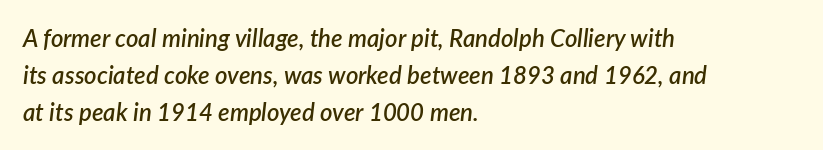
The strokes are fattened partway — semibold, not bold. Each word holds together tightly as a unit, with standard inter-letter gaps. Every row of glyphs begins at an identical x-position on the left. The specimen omits any rule beneath the text block's lines. There's an unmistakable incline to the writing here. Evenly set lines give the paragraph a standard silhouette.
